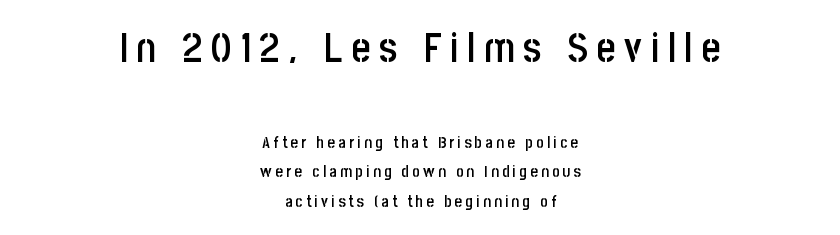
{"serif": "no", "italic": "no", "bold": "semi", "weight": "semibold", "width": "condensed", "stroke_contrast": "low", "x_height": "large", "monospaced": "no", "underline": "no", "align": "center", "line_spacing_ratio": 1.85, "letter_spacing": "wide", "letter_spacing_em": 0.21, "larger_block": "first", "size_ratio": 2.56, "glyph_px": 41}
